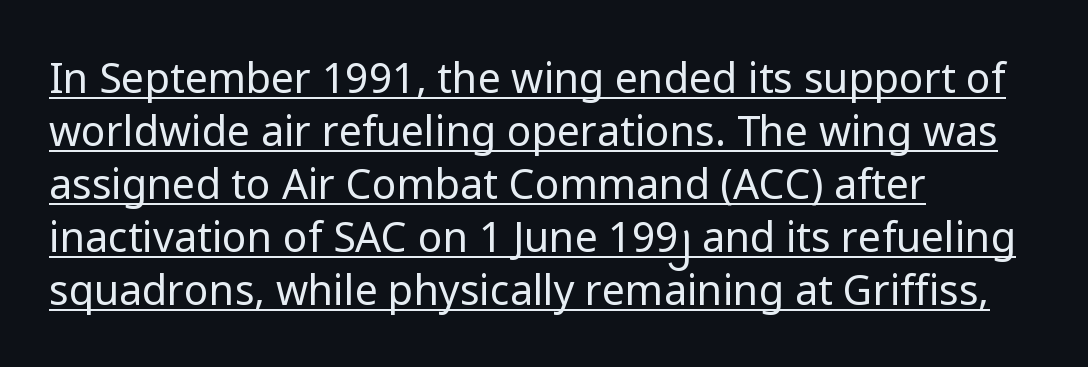
{"serif": "no", "italic": "no", "bold": "no", "weight": "regular", "width": "normal", "stroke_contrast": "low", "x_height": "medium", "monospaced": "no", "underline": "yes", "align": "left", "line_spacing": "normal", "line_spacing_ratio": 1.29, "letter_spacing": "normal", "letter_spacing_em": 0.0, "glyph_px": 41}
